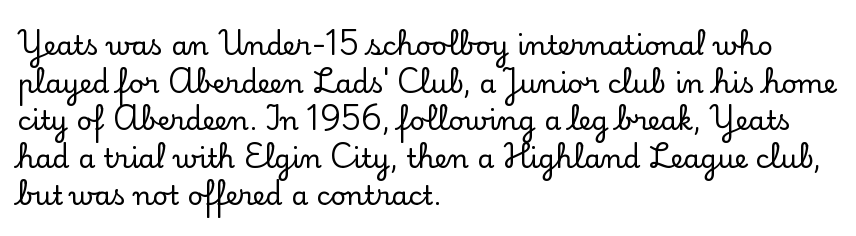
The image shows 27 px text type, upright; set left-aligned, normal line spacing (1.39x), normal letter spacing, not underlined.
